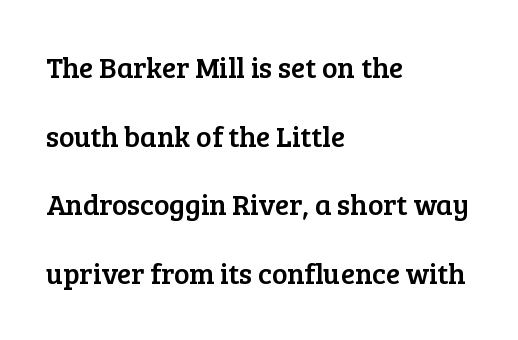
The words here are not underlined. Visually the block forms a straight wall on the left and a jagged coastline on the right. No extra tracking has been applied to these lines. The lettering holds an erect, upright posture throughout. This block would shrink considerably if given ordinary leading; it's expanded now.
